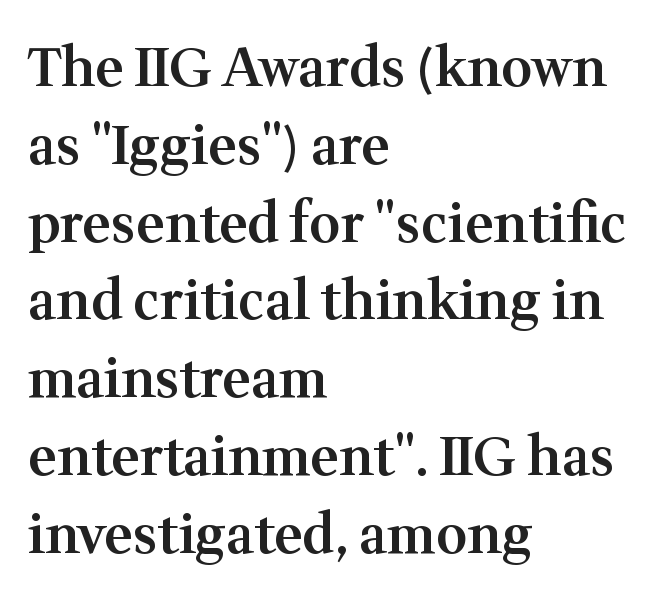
The image shows 54 px semibold serif type, upright; set left-aligned, normal line spacing (1.44x), normal letter spacing, not underlined; medium stroke contrast and a medium x-height.
